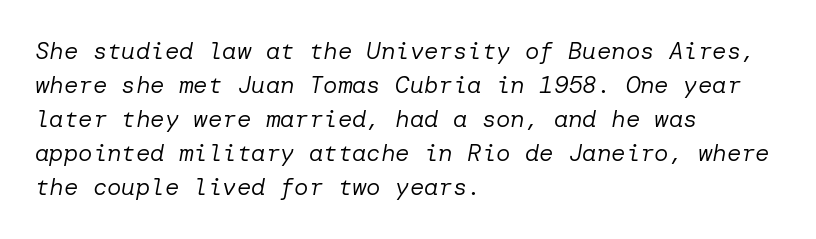
The image shows 24 px text type, italic (leaning right); set left-aligned, normal line spacing (1.42x), normal letter spacing, not underlined.
